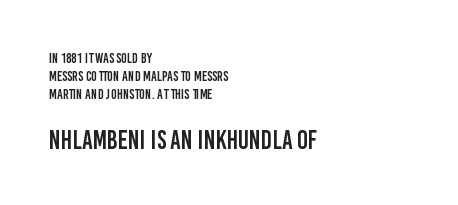
{"italic": "no", "underline": "no", "align": "left", "line_spacing": "normal", "line_spacing_ratio": 1.29, "letter_spacing": "normal", "letter_spacing_em": 0.0, "larger_block": "second", "size_ratio": 1.86, "glyph_px": 26}
